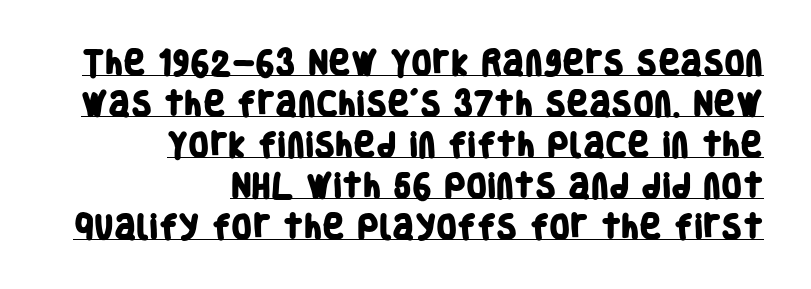
The line-height multiplier appears to be the usual default. The compositor pushed each line to the right boundary. Caption: standard tracking, unaltered. Weight check: bold — yes, fully.
